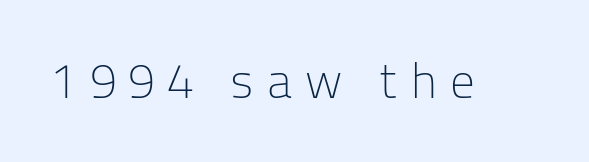
{"serif": "no", "italic": "no", "bold": "no", "weight": "light", "width": "normal", "stroke_contrast": "low", "x_height": "medium", "monospaced": "no", "underline": "no", "letter_spacing": "wide", "letter_spacing_em": 0.26, "glyph_px": 49}
